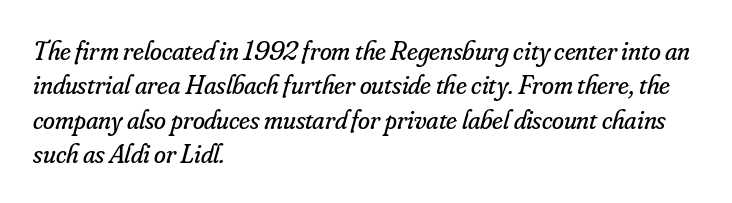
{"italic": "yes", "lean": "right", "slant_degrees": 16, "bold": "no", "underline": "no", "align": "left", "line_spacing": "normal", "line_spacing_ratio": 1.27, "letter_spacing": "normal", "letter_spacing_em": 0.0, "glyph_px": 27}
